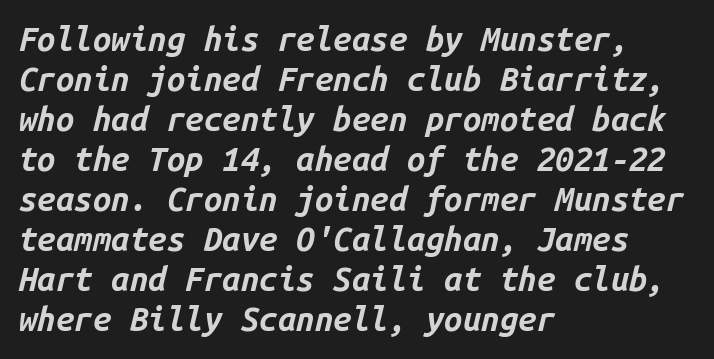
The image shows 33 px bold type, italic (leaning right), monospaced; set left-aligned, line spacing 1.21x, normal letter spacing, not underlined; low stroke contrast and a medium x-height.
